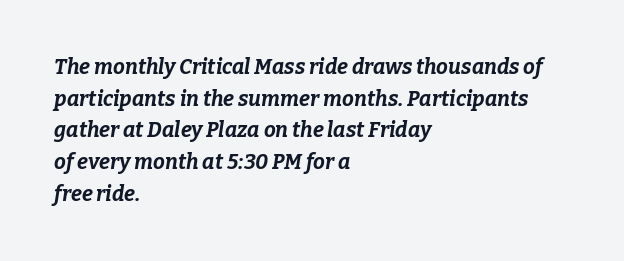
{"italic": "yes", "lean": "right", "slant_degrees": 9, "bold": "yes", "underline": "no", "align": "left", "line_spacing": "normal", "line_spacing_ratio": 1.51, "letter_spacing": "normal", "letter_spacing_em": 0.0, "glyph_px": 21}
